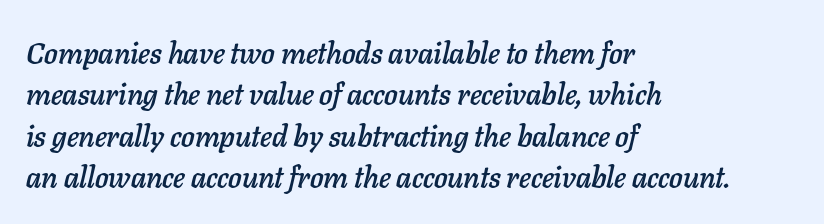
Q: Is the text italic (slanted)? A: Yes, it leans right by about 11 degrees.
Q: Is the text underlined? A: No.
Q: How is the paragraph aligned? A: Left-aligned.
Q: Is the spacing between letters normal or unusually wide? A: Normal.
Q: Is the spacing between lines tight, normal or loose? A: Normal.
Q: Width (condensed, normal, or wide)? A: Normal.
Q: Stroke contrast? A: Low.
Q: x-height? A: Medium.
Q: Monospaced? A: No.
